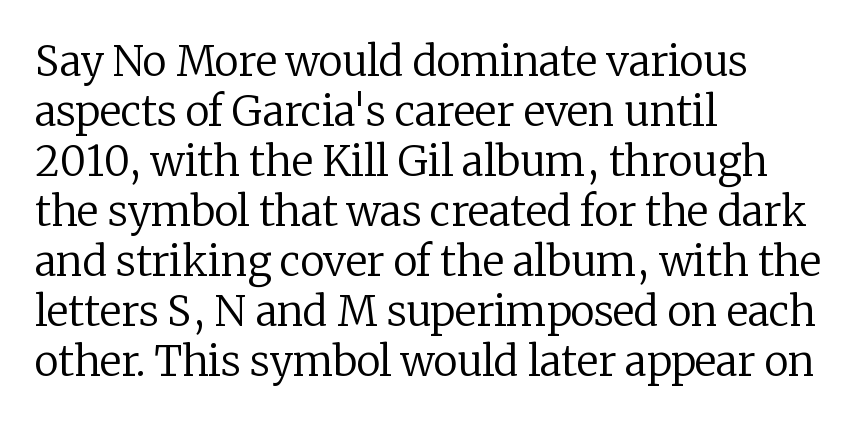
Q: Is the text bold? A: No.
Q: Is the text italic (slanted)? A: No, it is upright.
Q: Is the typeface a serif or a sans-serif typeface? A: Serif.
Q: Is the text underlined? A: No.
Q: How is the paragraph aligned? A: Left-aligned.
Q: Is the spacing between letters normal or unusually wide? A: Normal.
Q: Width (condensed, normal, or wide)? A: Normal.
Q: Stroke contrast? A: Low.
Q: x-height? A: Medium.
Q: Monospaced? A: No.
